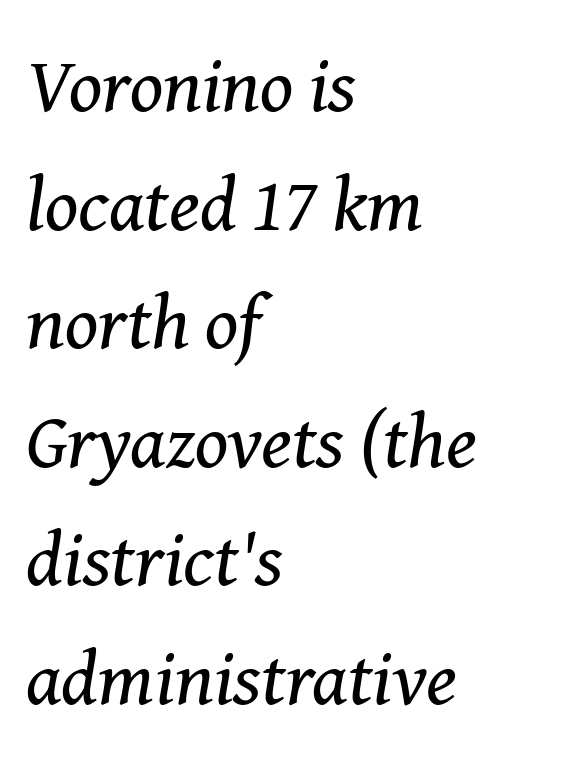
The image shows 77 px regular-weight serif type, italic (leaning right); set left-aligned, normal line spacing (1.54x), normal letter spacing, not underlined; medium stroke contrast and a medium x-height.
